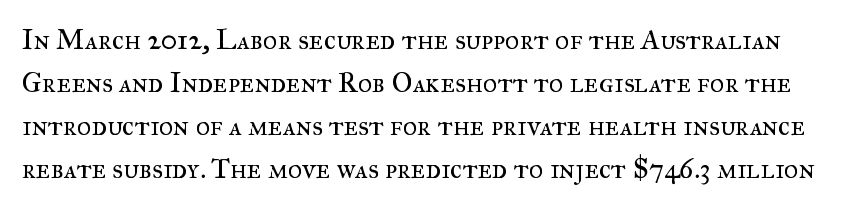
Q: Is the text bold? A: No.
Q: Is the text italic (slanted)? A: No, it is upright.
Q: Is the typeface a serif or a sans-serif typeface? A: Serif.
Q: Is the text underlined? A: No.
Q: Is the spacing between letters normal or unusually wide? A: Normal.
Q: Is the spacing between lines tight, normal or loose? A: Normal.
Q: Width (condensed, normal, or wide)? A: Normal.
Q: Stroke contrast? A: Medium.
Q: x-height? A: Small.
Q: Monospaced? A: No.
